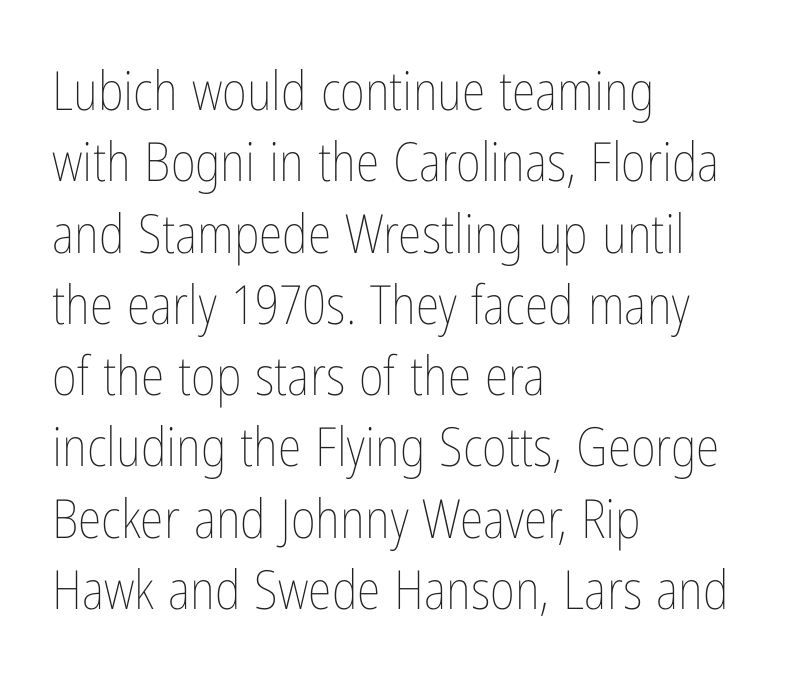
{"italic": "no", "bold": "no", "weight": "thin", "width": "condensed", "stroke_contrast": "low", "x_height": "medium", "monospaced": "no", "underline": "no", "align": "left", "line_spacing": "normal", "line_spacing_ratio": 1.32, "letter_spacing": "normal", "letter_spacing_em": 0.0, "glyph_px": 54}
